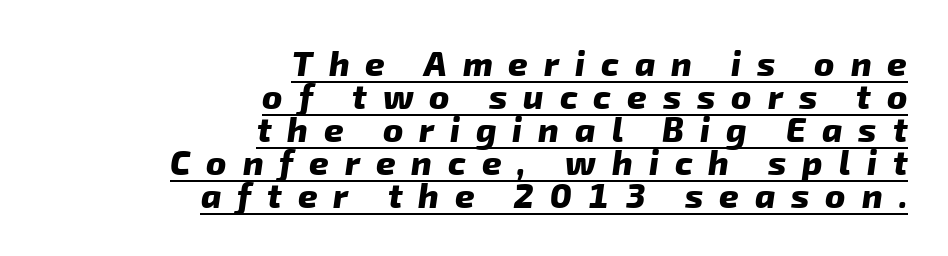
{"serif": "no", "bold": "yes", "weight": "heavy", "width": "normal", "stroke_contrast": "low", "x_height": "medium", "monospaced": "no", "underline": "yes", "align": "right", "line_spacing": "tight", "line_spacing_ratio": 0.97, "letter_spacing": "wide", "letter_spacing_em": 0.47, "glyph_px": 34}
